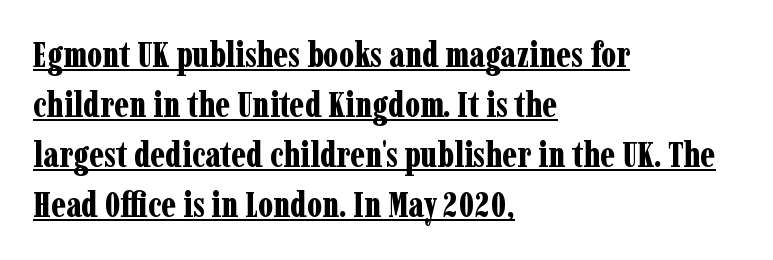
{"serif": "yes", "italic": "no", "bold": "yes", "weight": "bold", "width": "condensed", "stroke_contrast": "low", "x_height": "medium", "monospaced": "no", "underline": "yes", "align": "left", "line_spacing": "normal", "line_spacing_ratio": 1.43, "letter_spacing": "normal", "letter_spacing_em": 0.0, "glyph_px": 35}
